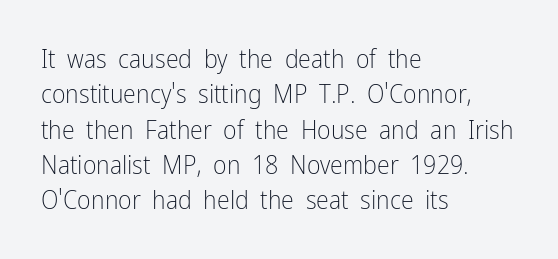
Vertically, the passage feels balanced, rows spaced as you'd expect. No italicization has been applied; the sample stays upright. A bare baseline throughout the passage. Think standard paragraph weight, or any step lighter than that.
